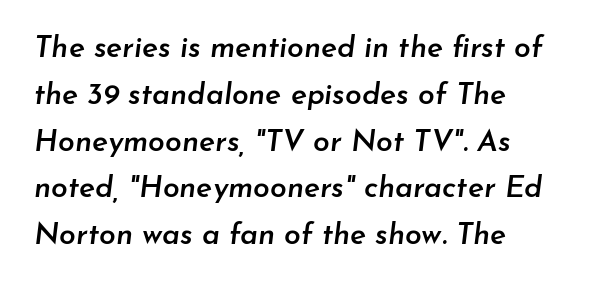
{"italic": "yes", "lean": "right", "slant_degrees": 7, "bold": "semi", "weight": "semibold", "width": "normal", "stroke_contrast": "low", "x_height": "small", "monospaced": "no", "underline": "no", "align": "left", "line_spacing": "normal", "line_spacing_ratio": 1.56, "letter_spacing": "normal", "letter_spacing_em": 0.0, "glyph_px": 30}
